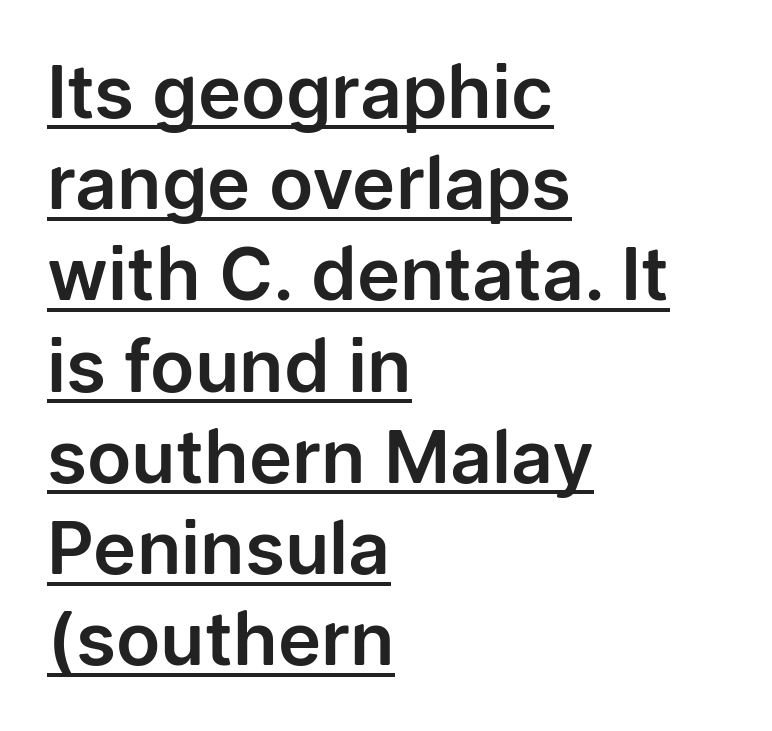
The image shows 73 px sans-serif type, upright; set left-aligned, normal line spacing (1.25x), normal letter spacing, underlined; low stroke contrast and a medium x-height.
